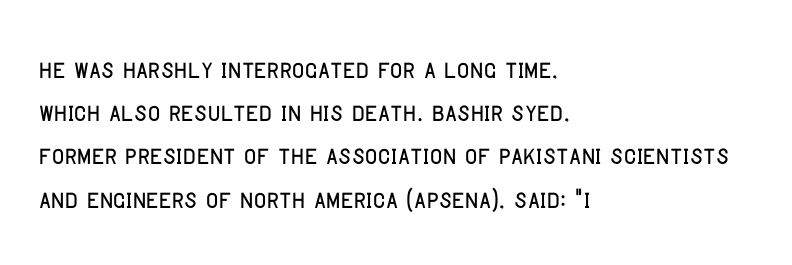
The image shows 34 px condensed sans-serif type, upright; set left-aligned, normal line spacing (1.27x), normal letter spacing, not underlined; low stroke contrast and a large x-height.
